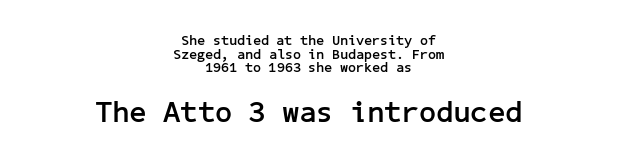
Q: Is the text bold? A: Yes.
Q: Is the text italic (slanted)? A: No, it is upright.
Q: Is the typeface a serif or a sans-serif typeface? A: Sans-serif.
Q: Is the text underlined? A: No.
Q: How is the paragraph aligned? A: Centered.
Q: Is the spacing between letters normal or unusually wide? A: Normal.
Q: Is the spacing between lines tight, normal or loose? A: Tight.
Q: Which block of text is set in a larger size, the first (top) or the second (bottom)? A: The second (bottom) one.
Q: Width (condensed, normal, or wide)? A: Normal.
Q: Stroke contrast? A: Low.
Q: x-height? A: Medium.
